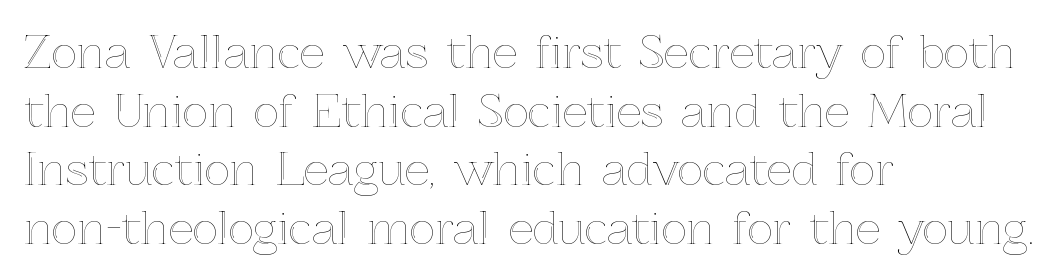
Q: Is the text italic (slanted)? A: No, it is upright.
Q: Is the text underlined? A: No.
Q: How is the paragraph aligned? A: Left-aligned.
Q: Is the spacing between letters normal or unusually wide? A: Normal.
Q: Is the spacing between lines tight, normal or loose? A: Normal.
Q: Width (condensed, normal, or wide)? A: Normal.
Q: x-height? A: Medium.
Q: Monospaced? A: No.
